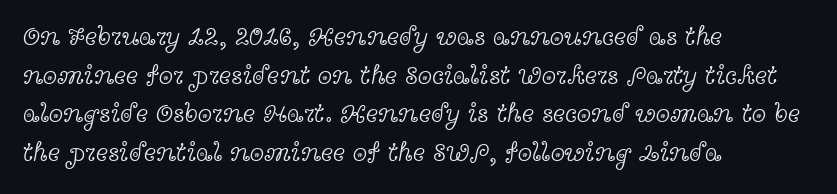
Posture: vertical. The weight tops out at a normal text grade. Words appear dense and cohesive because spacing is normal. If you drew a ruler down the left edge, every line would touch it. Line spacing here is normal. Underline: absent.
